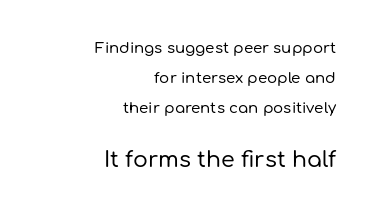
{"italic": "no", "underline": "no", "align": "right", "line_spacing": "loose", "line_spacing_ratio": 2.0, "letter_spacing": "normal", "letter_spacing_em": 0.0, "larger_block": "second", "size_ratio": 1.47, "glyph_px": 22}
